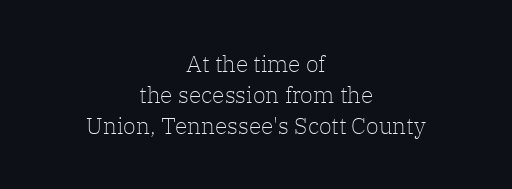
Evenly set lines give the paragraph a standard silhouette. These lines are centered, leaving both edges ragged. A roman cut, with each character standing at attention. Characters follow at the spacing the type designer built in. Nothing heavy about these letters — not bold at all.
